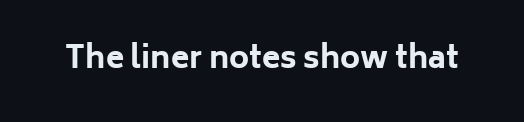
{"serif": "no", "italic": "no", "bold": "yes", "weight": "bold", "width": "normal", "stroke_contrast": "low", "x_height": "medium", "monospaced": "no", "underline": "no", "letter_spacing": "normal", "letter_spacing_em": 0.0, "glyph_px": 30}
